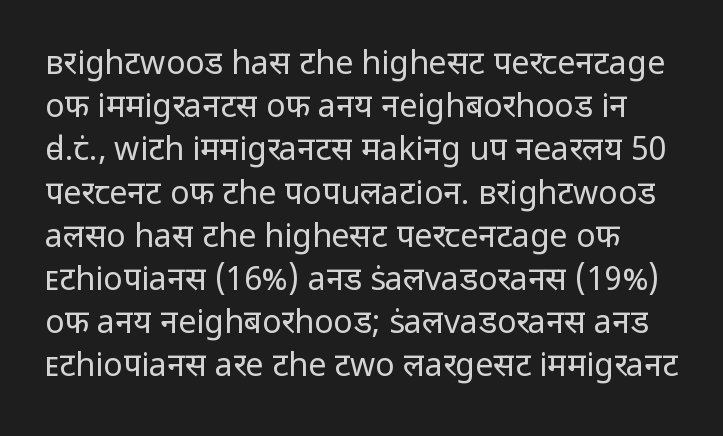
The image shows 32 px regular-weight sans-serif type, upright; set normal line spacing (1.35x), normal letter spacing, not underlined; low stroke contrast and a medium x-height.
